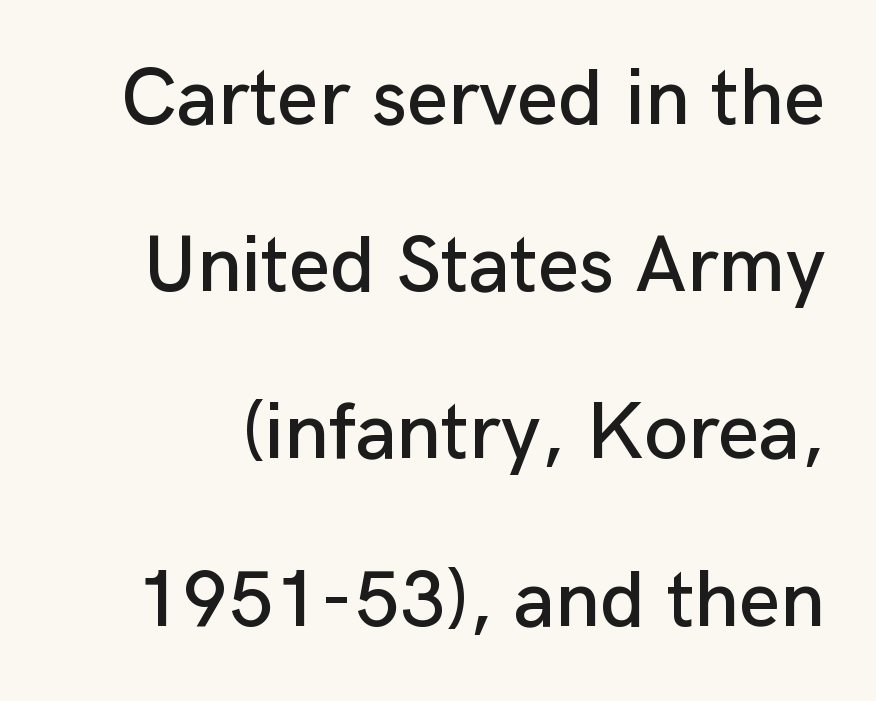
The image shows 80 px sans-serif type, upright; set loose line spacing (2.09x), normal letter spacing, not underlined; low stroke contrast and a medium x-height.
